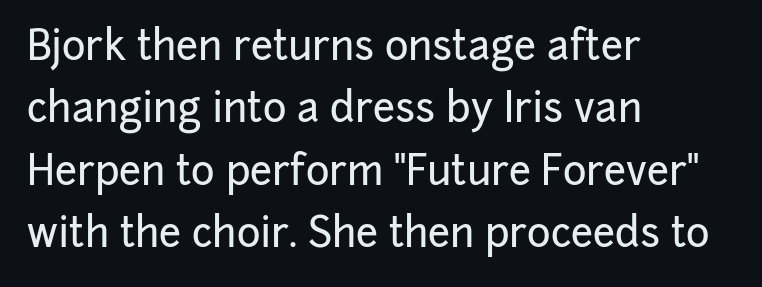
{"serif": "no", "italic": "no", "width": "normal", "stroke_contrast": "low", "x_height": "medium", "monospaced": "no", "underline": "no", "align": "left", "line_spacing": "normal", "line_spacing_ratio": 1.56, "letter_spacing": "normal", "letter_spacing_em": 0.0, "glyph_px": 40}
